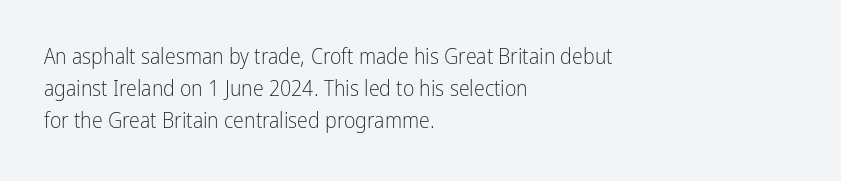
Q: Is the text bold? A: No.
Q: Is the text italic (slanted)? A: No, it is upright.
Q: Is the text underlined? A: No.
Q: How is the paragraph aligned? A: Left-aligned.
Q: Is the spacing between letters normal or unusually wide? A: Normal.
Q: Is the spacing between lines tight, normal or loose? A: Normal.
